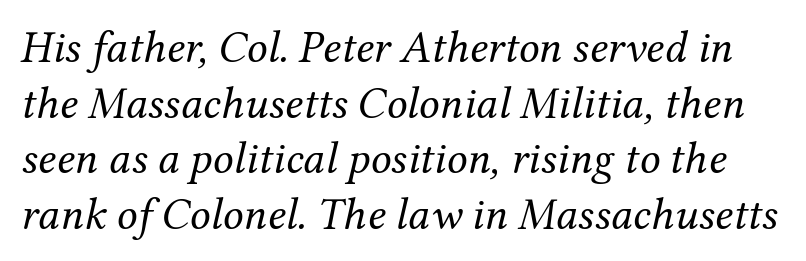
The typography opts for an oblique posture over an upright one. Observe the serifs anchoring each vertical stroke in this sample. Tracking value appears to be zero — textbook default spacing. Do the characters align in a grid? No, the font is proportional.
